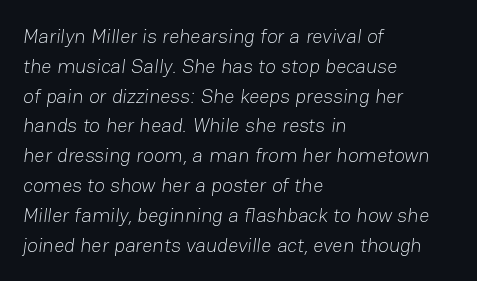
{"bold": "no", "underline": "no", "align": "left", "line_spacing": "normal", "line_spacing_ratio": 1.49, "letter_spacing": "normal", "letter_spacing_em": 0.0, "glyph_px": 20}
